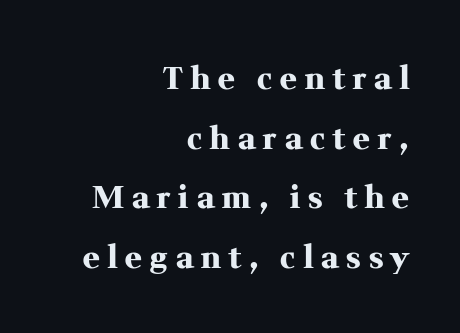
Q: Is the text bold? A: Yes.
Q: Is the text italic (slanted)? A: No, it is upright.
Q: Is the typeface a serif or a sans-serif typeface? A: Serif.
Q: Is the text underlined? A: No.
Q: How is the paragraph aligned? A: Right-aligned.
Q: Is the spacing between letters normal or unusually wide? A: Unusually wide.
Q: Is the spacing between lines tight, normal or loose? A: Loose.
Q: Width (condensed, normal, or wide)? A: Normal.
Q: Stroke contrast? A: Medium.
Q: x-height? A: Medium.
Q: Monospaced? A: No.
